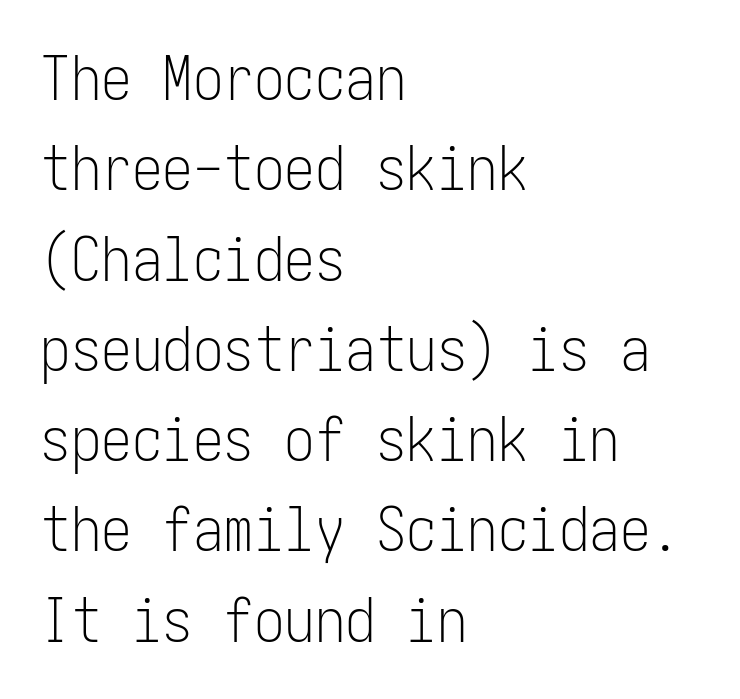
Q: Is the text bold? A: No.
Q: Is the text italic (slanted)? A: No, it is upright.
Q: Is the typeface a serif or a sans-serif typeface? A: Sans-serif.
Q: Is the text underlined? A: No.
Q: How is the paragraph aligned? A: Left-aligned.
Q: Is the spacing between letters normal or unusually wide? A: Normal.
Q: Is the spacing between lines tight, normal or loose? A: Normal.
Q: Width (condensed, normal, or wide)? A: Condensed.
Q: Stroke contrast? A: Low.
Q: x-height? A: Medium.
